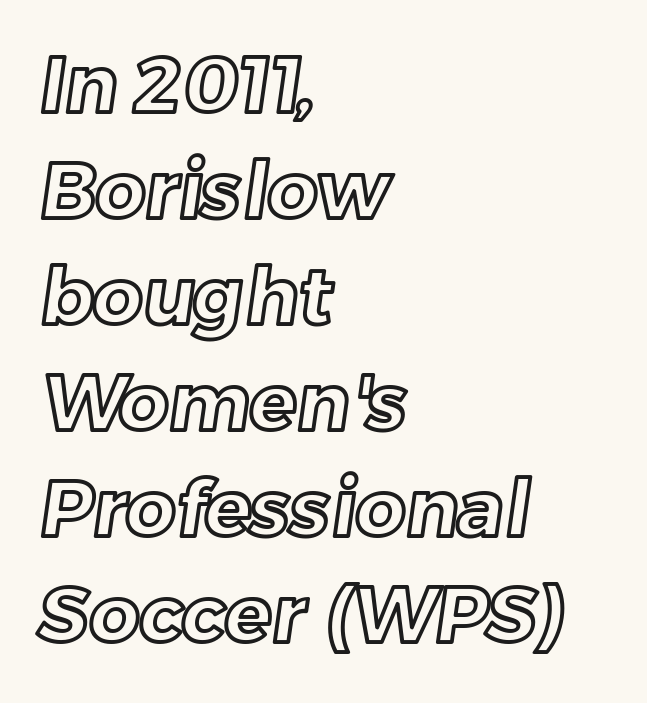
{"width": "normal", "x_height": "medium", "monospaced": "no", "underline": "no", "align": "left", "line_spacing": "normal", "line_spacing_ratio": 1.36, "letter_spacing": "normal", "letter_spacing_em": 0.0, "glyph_px": 78}
